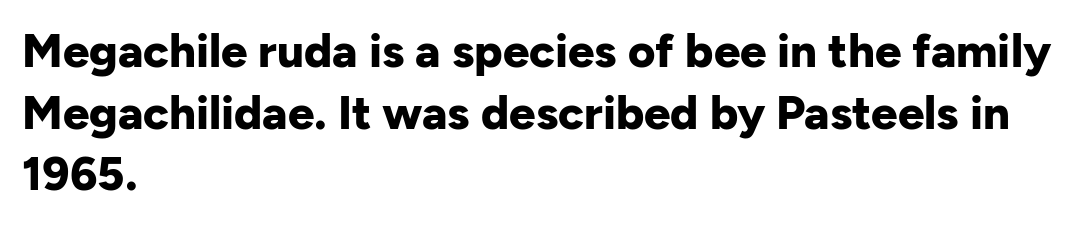
The image shows 47 px bold sans-serif type, upright; set left-aligned, normal line spacing (1.31x), normal letter spacing, not underlined; low stroke contrast and a medium x-height.
